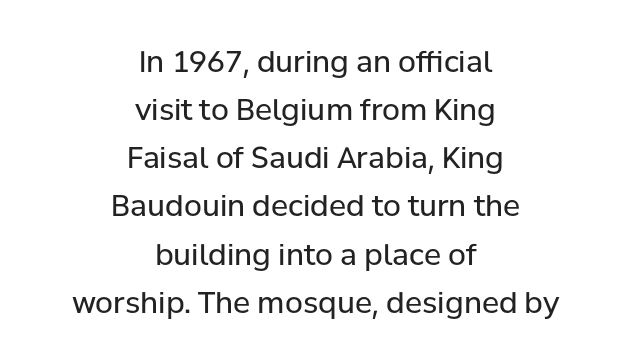
Spacing verdict: proportional, widths tailored to each character. Caption: standard tracking, unaltered. The letters stand straight up with perfectly vertical stems. Both edges are ragged and mirror each other, which tells us the setting is centered. Weight: regular or lighter.
